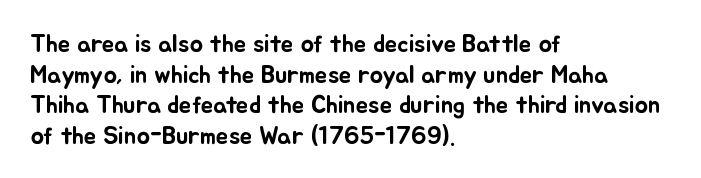
Q: Is the text italic (slanted)? A: No, it is upright.
Q: Is the text underlined? A: No.
Q: How is the paragraph aligned? A: Left-aligned.
Q: Is the spacing between letters normal or unusually wide? A: Normal.
